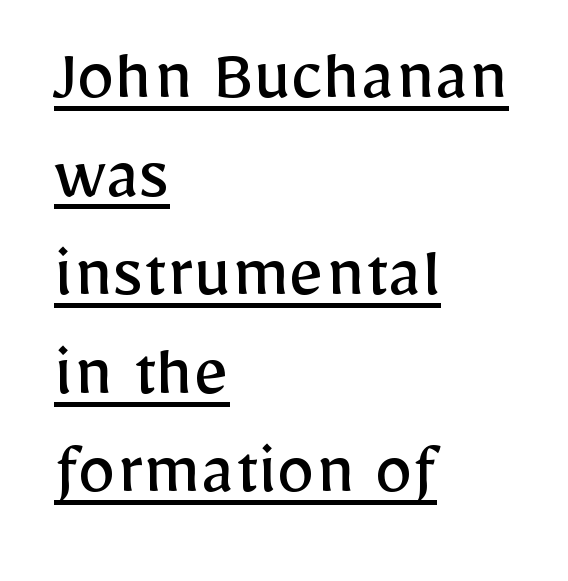
Q: Is the text bold? A: No.
Q: Is the text italic (slanted)? A: No, it is upright.
Q: Is the typeface a serif or a sans-serif typeface? A: Sans-serif.
Q: Is the text underlined? A: Yes.
Q: How is the paragraph aligned? A: Left-aligned.
Q: Is the spacing between letters normal or unusually wide? A: Normal.
Q: Is the spacing between lines tight, normal or loose? A: Normal.
Q: Width (condensed, normal, or wide)? A: Normal.
Q: Stroke contrast? A: Low.
Q: x-height? A: Medium.
Q: Monospaced? A: No.
